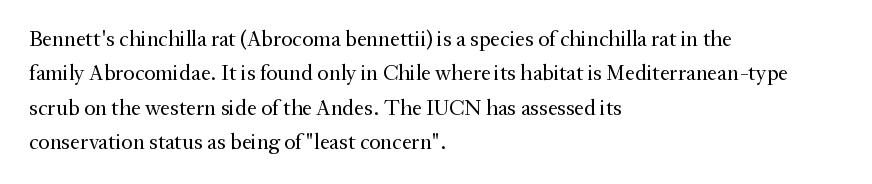
The image shows 22 px text type, upright; set left-aligned, normal line spacing (1.56x), normal letter spacing, not underlined.
